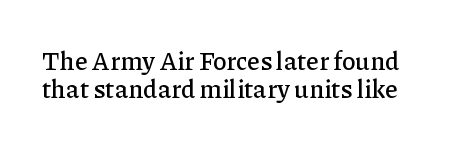
Q: Is the text italic (slanted)? A: No, it is upright.
Q: Is the text underlined? A: No.
Q: Is the spacing between letters normal or unusually wide? A: Normal.
Q: Is the spacing between lines tight, normal or loose? A: Tight.
